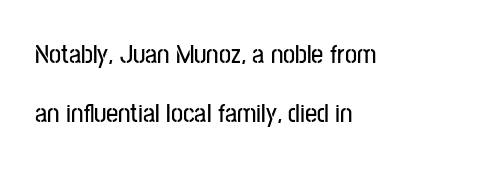
{"italic": "no", "underline": "no", "align": "left", "line_spacing": "loose", "line_spacing_ratio": 2.18, "letter_spacing": "normal", "letter_spacing_em": 0.0, "glyph_px": 27}
